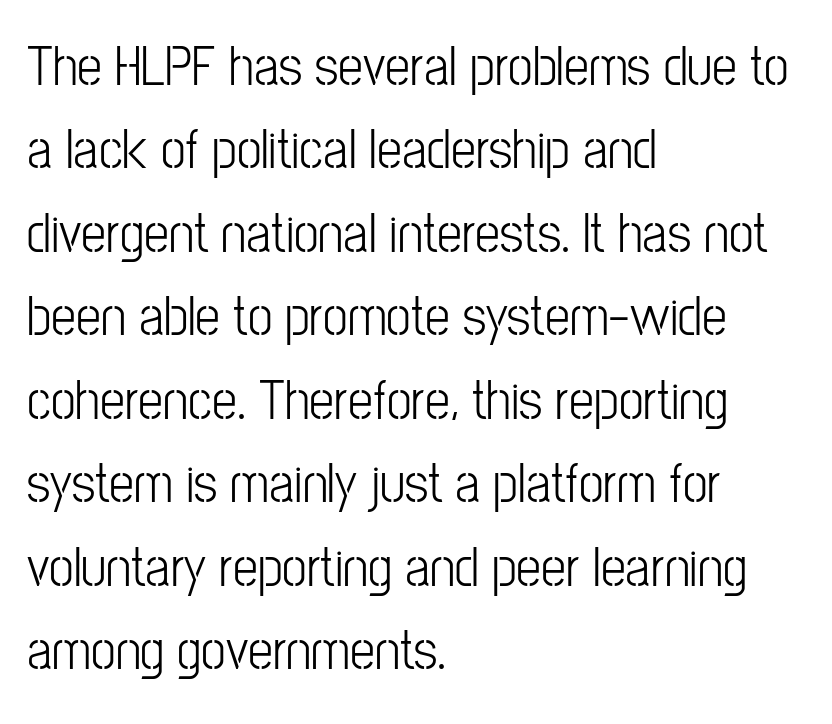
Honestly, the letter spacing is just normal — you wouldn't notice it. Designer's note — italics off, roman on. The designer left line spacing at the default. If you drew a ruler down the left edge, every line would touch it. On a weight scale, this lands at 450 or below. Stroke terminals: plain, sans-serif.
